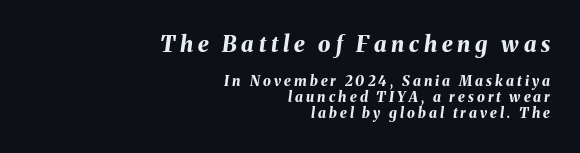
Q: Is the text bold? A: Yes.
Q: Is the text italic (slanted)? A: Yes, it leans right by about 8 degrees.
Q: Is the text underlined? A: No.
Q: How is the paragraph aligned? A: Right-aligned.
Q: Is the spacing between letters normal or unusually wide? A: Unusually wide.
Q: Is the spacing between lines tight, normal or loose? A: Tight.
Q: Which block of text is set in a larger size, the first (top) or the second (bottom)? A: The first (top) one.
